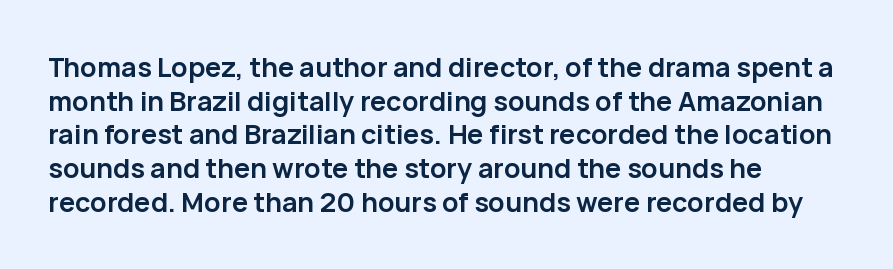
Q: Is the text bold? A: Yes.
Q: Is the text italic (slanted)? A: No, it is upright.
Q: Is the text underlined? A: No.
Q: How is the paragraph aligned? A: Left-aligned.
Q: Is the spacing between letters normal or unusually wide? A: Normal.
Q: Is the spacing between lines tight, normal or loose? A: Normal.
